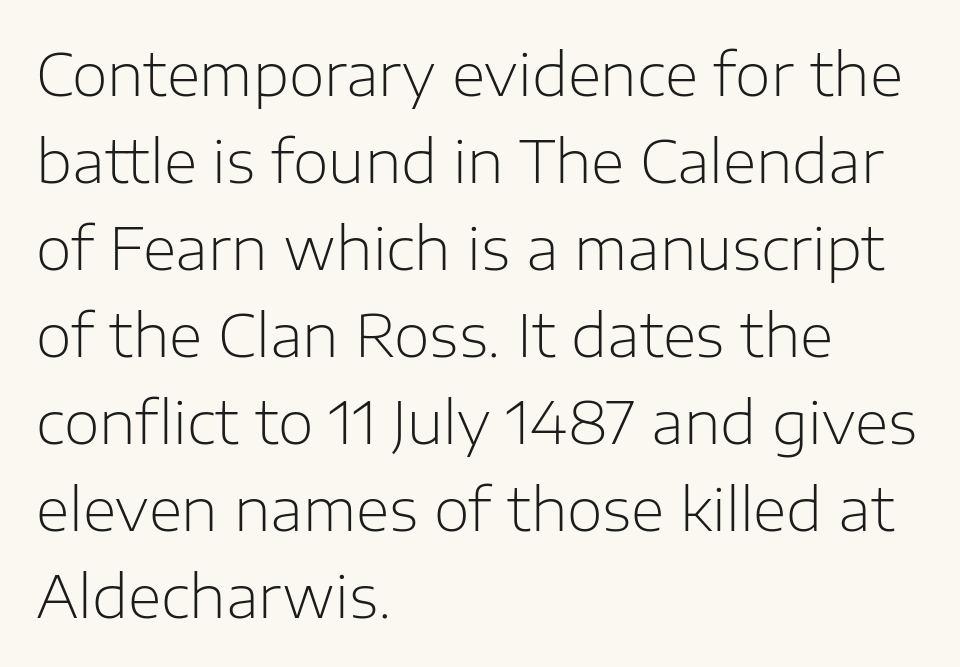
Q: Is the text bold? A: No.
Q: Is the text italic (slanted)? A: No, it is upright.
Q: Is the typeface a serif or a sans-serif typeface? A: Sans-serif.
Q: Is the text underlined? A: No.
Q: How is the paragraph aligned? A: Left-aligned.
Q: Is the spacing between letters normal or unusually wide? A: Normal.
Q: Is the spacing between lines tight, normal or loose? A: Normal.
Q: Width (condensed, normal, or wide)? A: Normal.
Q: Stroke contrast? A: Low.
Q: x-height? A: Medium.
Q: Monospaced? A: No.
